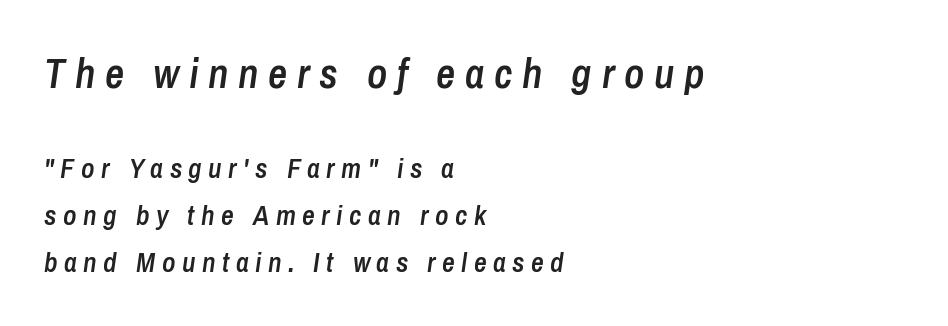
{"italic": "yes", "lean": "right", "slant_degrees": 8, "bold": "semi", "weight": "semibold", "width": "condensed", "stroke_contrast": "low", "x_height": "medium", "monospaced": "no", "underline": "no", "align": "left", "line_spacing": "normal", "line_spacing_ratio": 1.69, "letter_spacing": "wide", "letter_spacing_em": 0.23, "larger_block": "first", "size_ratio": 1.5, "glyph_px": 42}
